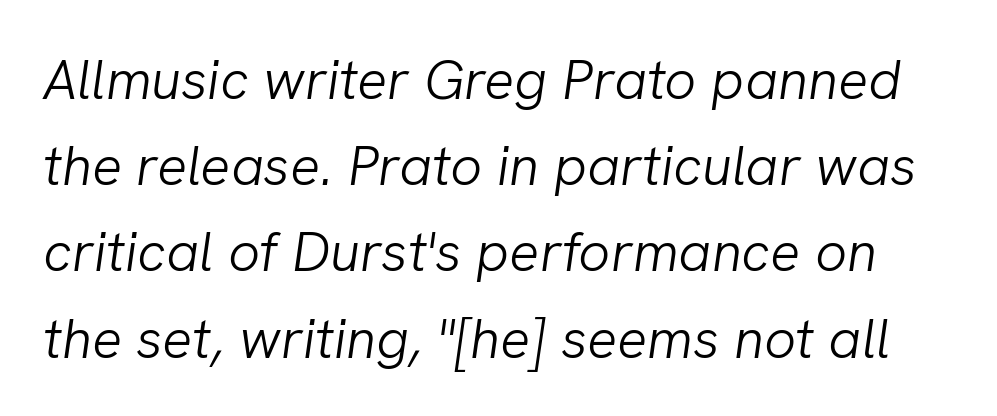
Q: Is the text bold? A: No.
Q: Is the text italic (slanted)? A: Yes, it leans right by about 8 degrees.
Q: Is the text underlined? A: No.
Q: Is the spacing between letters normal or unusually wide? A: Normal.
Q: Is the spacing between lines tight, normal or loose? A: Normal.
Q: Width (condensed, normal, or wide)? A: Normal.
Q: Stroke contrast? A: Low.
Q: x-height? A: Medium.
Q: Monospaced? A: No.
